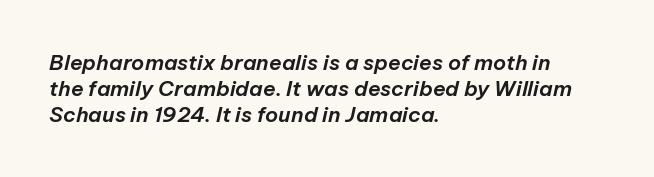
Q: Is the text italic (slanted)? A: Yes, it leans right by about 12 degrees.
Q: Is the text underlined? A: No.
Q: How is the paragraph aligned? A: Left-aligned.
Q: Is the spacing between letters normal or unusually wide? A: Normal.
